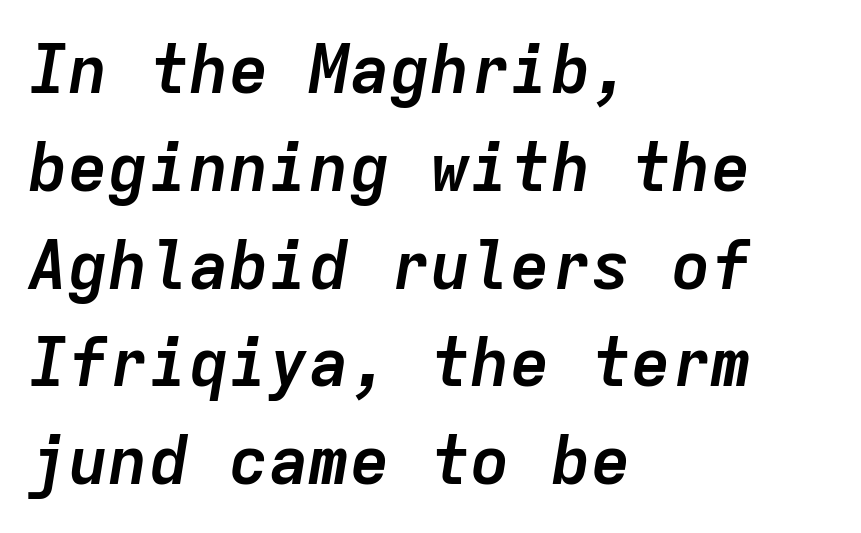
The image shows 67 px semibold type, italic (leaning right), monospaced; set left-aligned, normal line spacing (1.46x), normal letter spacing, not underlined; low stroke contrast and a medium x-height.
